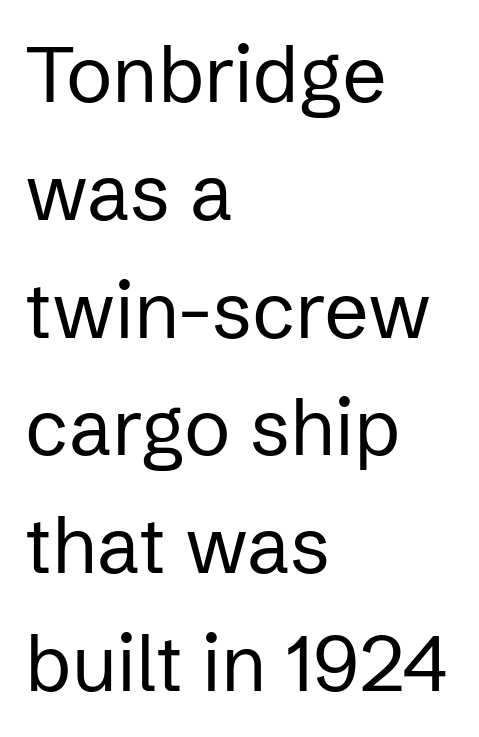
The image shows 78 px regular-weight sans-serif type, upright; set left-aligned, normal line spacing (1.51x), normal letter spacing, not underlined; low stroke contrast and a medium x-height.
